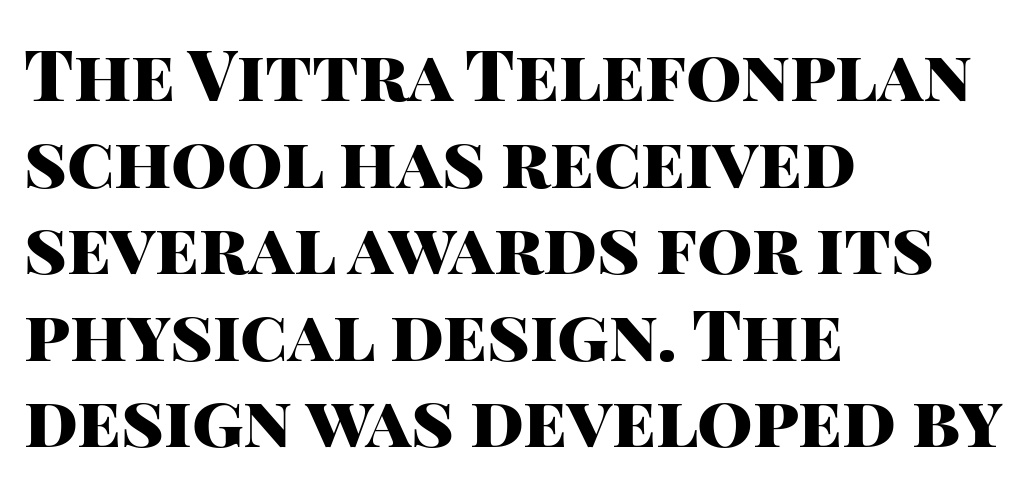
Here the designer chose a conventional face with non-uniform glyph widths. Has an underline been added? It has not. Nope, no serifs anywhere on these letters. The characters look thick and weighty, a clear bold.
